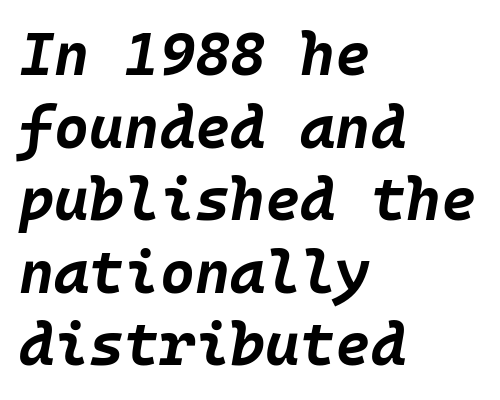
{"italic": "yes", "lean": "right", "slant_degrees": 10, "bold": "yes", "weight": "bold", "width": "normal", "stroke_contrast": "low", "x_height": "large", "underline": "no", "align": "left", "line_spacing_ratio": 1.21, "letter_spacing": "normal", "letter_spacing_em": 0.0, "glyph_px": 60}
